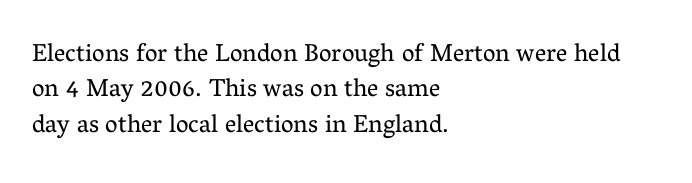
The image shows 25 px text type, upright; set left-aligned, normal line spacing (1.42x), normal letter spacing, not underlined.
